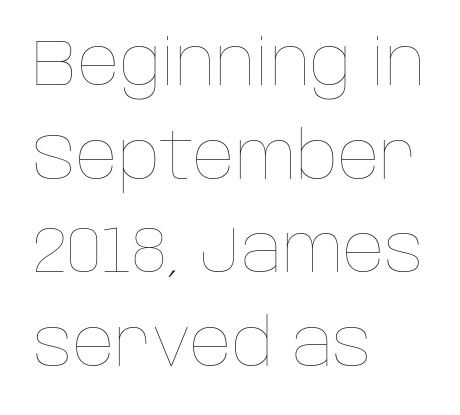
The block of text has a typical density, with ordinary space between rows. Words float on clear page, feet unadorned. The text block is weighted toward the left margin, trailing off unevenly rightward. No heavy texture on the line: the type isn't bold. The type sits square on the baseline with zero lean. Proportional: the letters do not fall into vertical columns.
